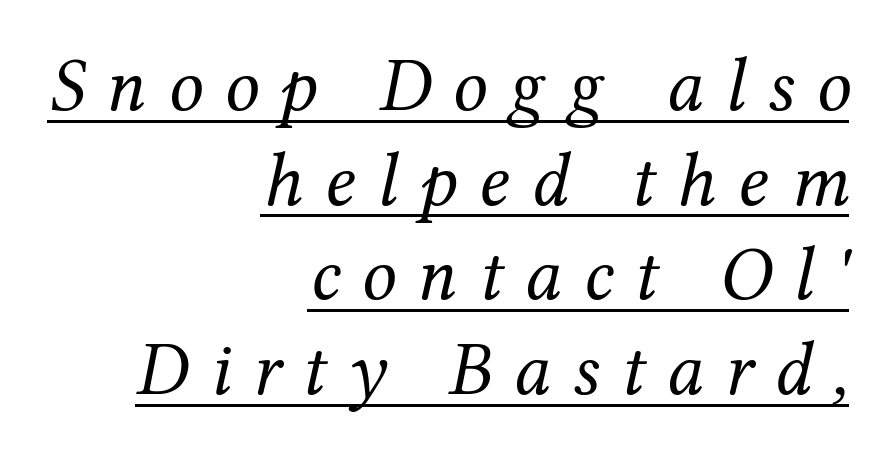
{"serif": "yes", "italic": "yes", "lean": "right", "slant_degrees": 12, "bold": "no", "weight": "regular", "width": "normal", "stroke_contrast": "medium", "x_height": "medium", "monospaced": "no", "underline": "yes", "align": "right", "line_spacing_ratio": 1.23, "letter_spacing": "wide", "letter_spacing_em": 0.28, "glyph_px": 77}
